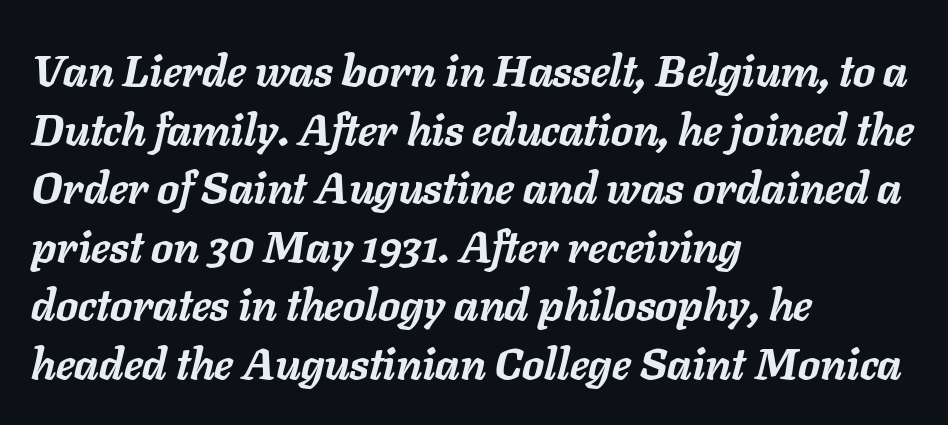
Words float on clear page, feet unadorned. Strokes here are thick enough to call this a true bold. Leftover space on each line is placed entirely after the last word. Students, note that the glyphs here touch the page at normal intervals. Yep, that's italic — everything's leaning.
